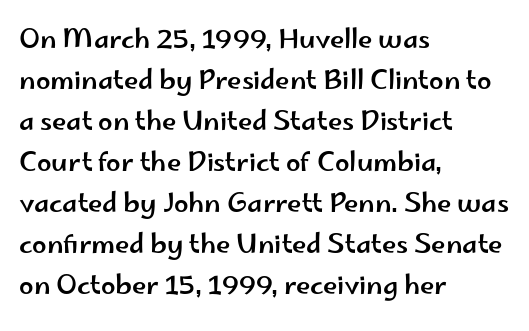
{"italic": "no", "underline": "no", "align": "left", "line_spacing": "normal", "line_spacing_ratio": 1.58, "letter_spacing": "normal", "letter_spacing_em": 0.0, "glyph_px": 26}
